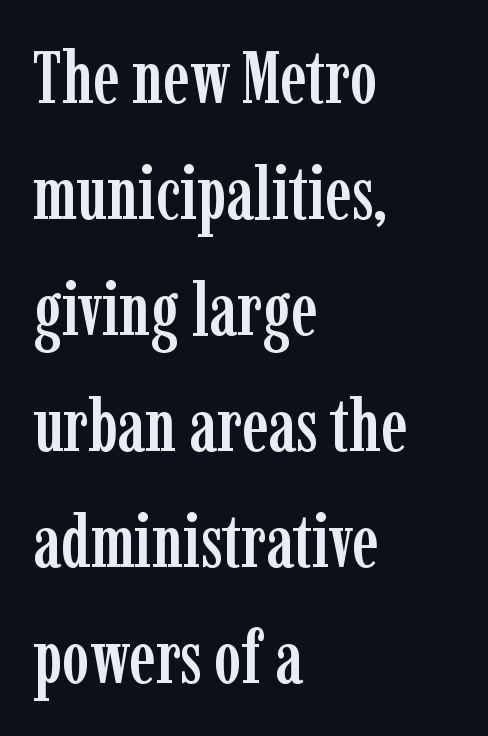
{"serif": "yes", "italic": "no", "width": "condensed", "stroke_contrast": "low", "x_height": "medium", "monospaced": "no", "underline": "no", "align": "left", "line_spacing": "normal", "line_spacing_ratio": 1.59, "letter_spacing": "normal", "letter_spacing_em": 0.0, "glyph_px": 73}
